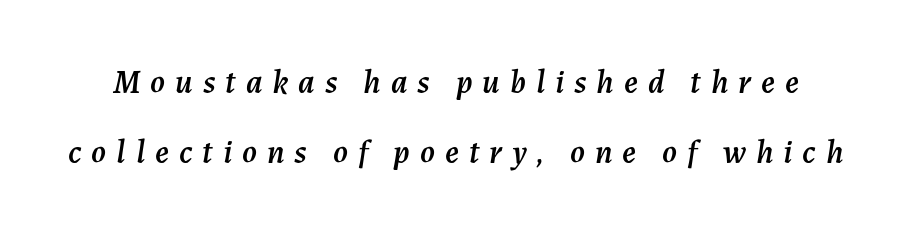
This is oblique type, the kind used for emphasis or titles. Caption: expanded tracking, letters set apart. Students, observe: this is what heavily led, spacious text looks like. Think of a printed novel: that variable character pitch is what you see here. Words float on clear page, feet unadorned.
